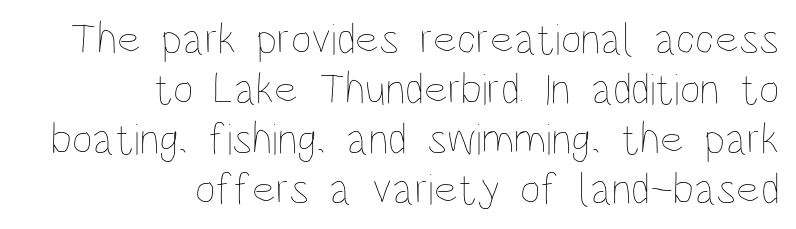
Q: Is the text bold? A: No.
Q: Is the text italic (slanted)? A: No, it is upright.
Q: Is the text underlined? A: No.
Q: How is the paragraph aligned? A: Right-aligned.
Q: Is the spacing between letters normal or unusually wide? A: Normal.
Q: Is the spacing between lines tight, normal or loose? A: Tight.
Q: Width (condensed, normal, or wide)? A: Condensed.
Q: Stroke contrast? A: Low.
Q: x-height? A: Large.
Q: Monospaced? A: No.
